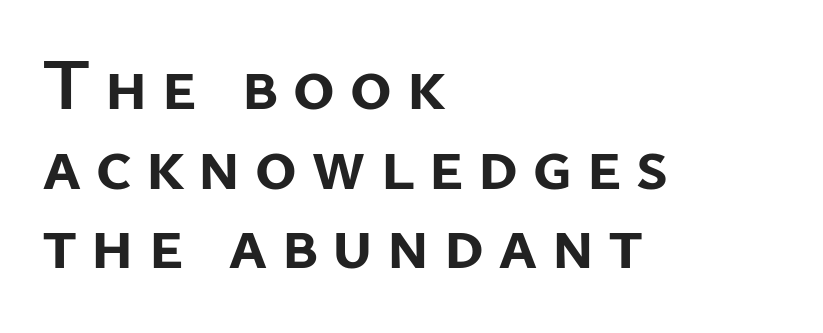
{"serif": "no", "italic": "no", "bold": "yes", "weight": "semibold", "width": "normal", "stroke_contrast": "low", "x_height": "medium", "monospaced": "no", "underline": "no", "align": "left", "line_spacing": "tight", "line_spacing_ratio": 1.09, "glyph_px": 73}
